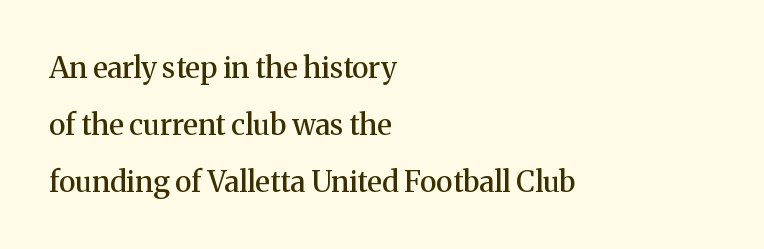
Whoever set this chose breathing room over compactness in the vertical rhythm. Ordinary non-slanted type is in use. If you drew a ruler down the left edge, every line would touch it. Caption: standard tracking, unaltered. Is this a fixed-width face? No — the glyphs have proportional, varying widths. Unlike a clean sans, this face finishes its strokes with serifs.
